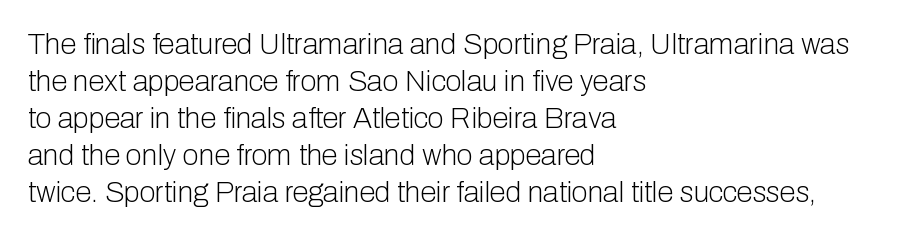
Q: Is the text bold? A: No.
Q: Is the text italic (slanted)? A: No, it is upright.
Q: Is the typeface a serif or a sans-serif typeface? A: Sans-serif.
Q: Is the text underlined? A: No.
Q: How is the paragraph aligned? A: Left-aligned.
Q: Is the spacing between letters normal or unusually wide? A: Normal.
Q: Is the spacing between lines tight, normal or loose? A: Normal.
Q: Width (condensed, normal, or wide)? A: Normal.
Q: Stroke contrast? A: Low.
Q: x-height? A: Medium.
Q: Monospaced? A: No.
